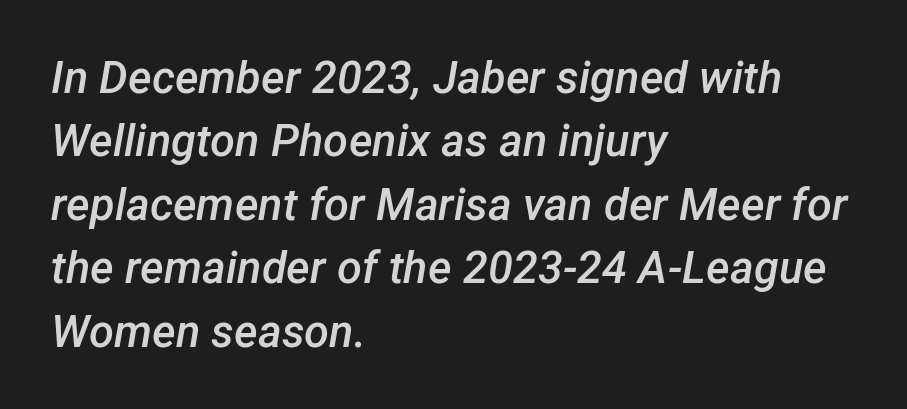
{"italic": "yes", "lean": "right", "slant_degrees": 12, "bold": "semi", "weight": "semibold", "width": "normal", "stroke_contrast": "low", "x_height": "medium", "monospaced": "no", "underline": "no", "align": "left", "line_spacing": "normal", "line_spacing_ratio": 1.41, "letter_spacing": "normal", "letter_spacing_em": 0.0, "glyph_px": 45}
